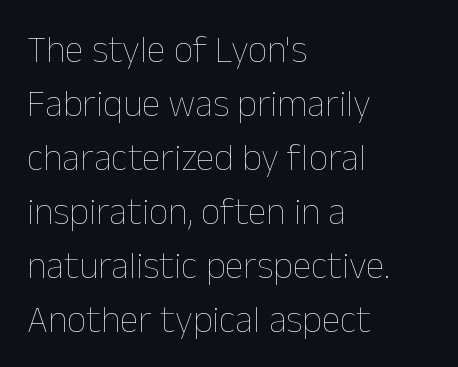
The image shows 38 px thin type, upright; set left-aligned, normal line spacing (1.42x), normal letter spacing, not underlined; low stroke contrast and a medium x-height.
